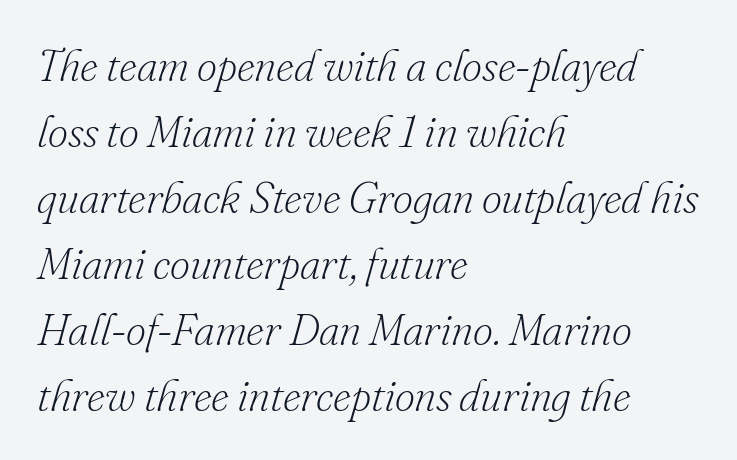
{"serif": "yes", "italic": "yes", "lean": "right", "slant_degrees": 16, "bold": "no", "weight": "light", "width": "normal", "stroke_contrast": "low", "x_height": "small", "monospaced": "no", "underline": "no", "align": "left", "line_spacing": "normal", "line_spacing_ratio": 1.5, "letter_spacing": "normal", "letter_spacing_em": 0.0, "glyph_px": 44}
